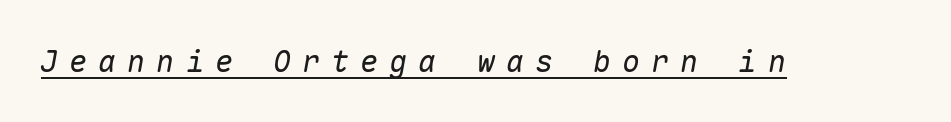
A typographer would call this underscored text. Weight class: somewhere from thin through regular. These lines are rendered in a fixed-pitch font. Compared with ordinary roman type, these characters are visibly tilted. Spacing between characters has been opened up far beyond the box default.
